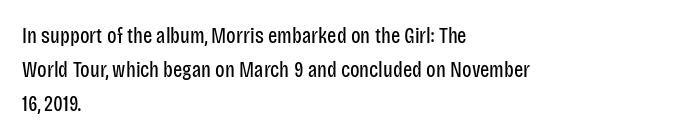
Caption: multi-line text, flush left, ragged right. Rendered with straight, roman letterforms. Beneath every word, the page is bare. Weight: not bold — regular or lighter. Nobody touched the tracking dial on this one. Vertically, the passage feels balanced, rows spaced as you'd expect.
